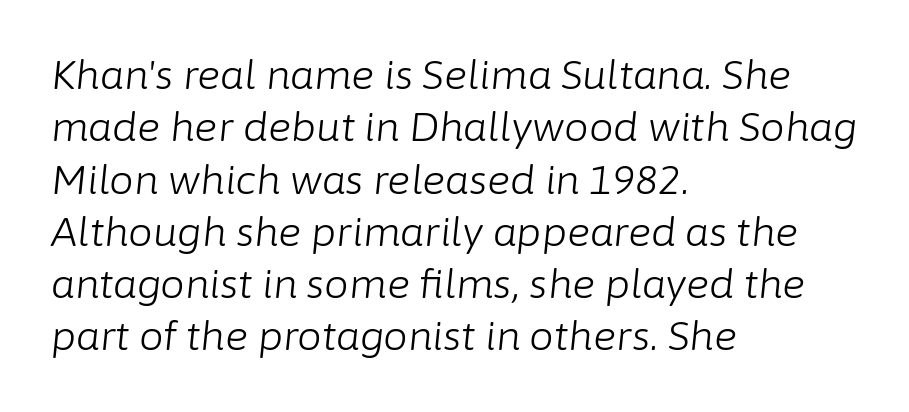
Q: Is the text bold? A: No.
Q: Is the text italic (slanted)? A: Yes, it leans right by about 6 degrees.
Q: Is the text underlined? A: No.
Q: How is the paragraph aligned? A: Left-aligned.
Q: Is the spacing between letters normal or unusually wide? A: Normal.
Q: Is the spacing between lines tight, normal or loose? A: Normal.
Q: Width (condensed, normal, or wide)? A: Normal.
Q: Stroke contrast? A: Low.
Q: x-height? A: Medium.
Q: Monospaced? A: No.
